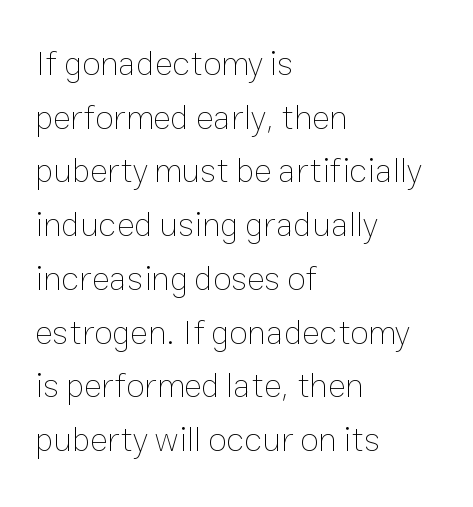
Q: Is the text bold? A: No.
Q: Is the text italic (slanted)? A: No, it is upright.
Q: Is the text underlined? A: No.
Q: How is the paragraph aligned? A: Left-aligned.
Q: Is the spacing between letters normal or unusually wide? A: Normal.
Q: Is the spacing between lines tight, normal or loose? A: Normal.
Q: Width (condensed, normal, or wide)? A: Normal.
Q: Stroke contrast? A: Low.
Q: x-height? A: Medium.
Q: Monospaced? A: No.
